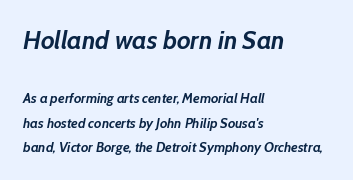
Q: Is the text bold? A: Yes.
Q: Is the text italic (slanted)? A: Yes, it leans right by about 10 degrees.
Q: Is the text underlined? A: No.
Q: How is the paragraph aligned? A: Left-aligned.
Q: Is the spacing between letters normal or unusually wide? A: Normal.
Q: Which block of text is set in a larger size, the first (top) or the second (bottom)? A: The first (top) one.
